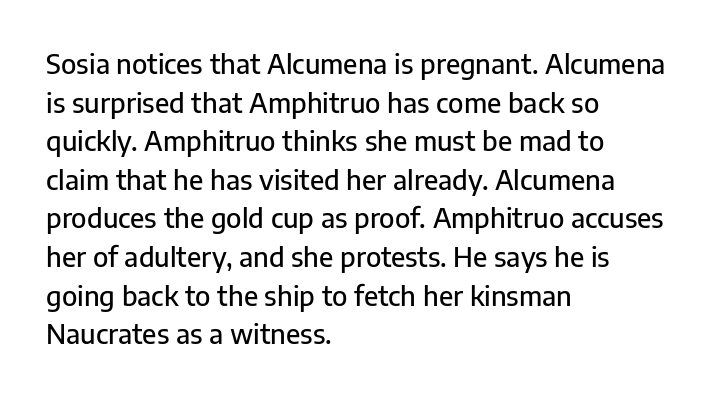
{"italic": "no", "underline": "no", "align": "left", "line_spacing": "normal", "line_spacing_ratio": 1.43, "letter_spacing": "normal", "letter_spacing_em": 0.0, "glyph_px": 27}
